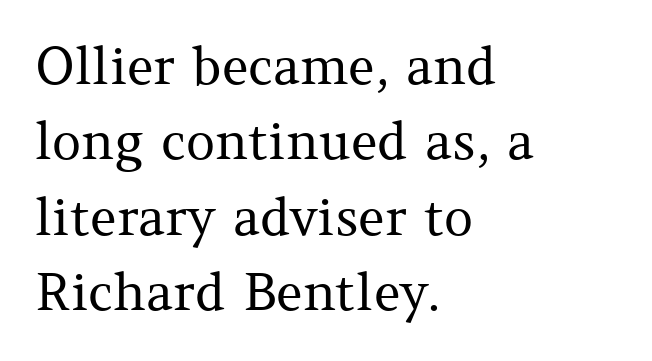
{"serif": "yes", "italic": "no", "bold": "no", "weight": "regular", "width": "normal", "stroke_contrast": "medium", "x_height": "medium", "monospaced": "no", "underline": "no", "align": "left", "line_spacing": "normal", "line_spacing_ratio": 1.48, "letter_spacing": "normal", "letter_spacing_em": 0.0, "glyph_px": 51}
